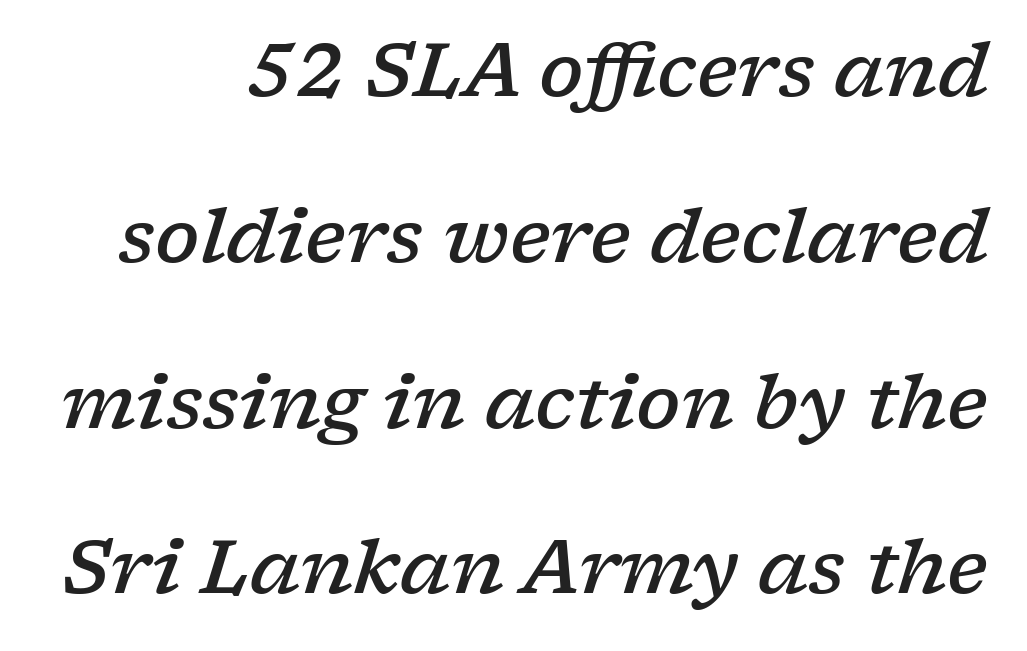
{"serif": "yes", "italic": "yes", "lean": "right", "slant_degrees": 17, "bold": "semi", "weight": "semibold", "width": "wide", "stroke_contrast": "low", "x_height": "medium", "monospaced": "no", "underline": "no", "line_spacing": "loose", "line_spacing_ratio": 2.24, "letter_spacing": "normal", "letter_spacing_em": 0.0, "glyph_px": 74}
